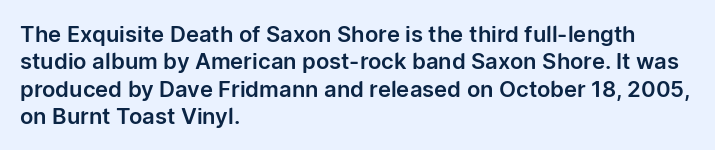
The image shows 22 px text type, upright; set left-aligned, line spacing 1.24x, normal letter spacing, not underlined.
